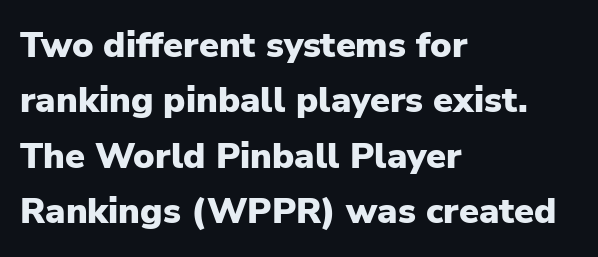
The line texture is even and compact thanks to regular tracking. In terms of weight, the rendering is a true, heavy bold. Short and long lines alike share a common starting point at left. Grotesque or geometric, the face here clearly has no serifs. The specimen omits any rule beneath the text block's lines.
